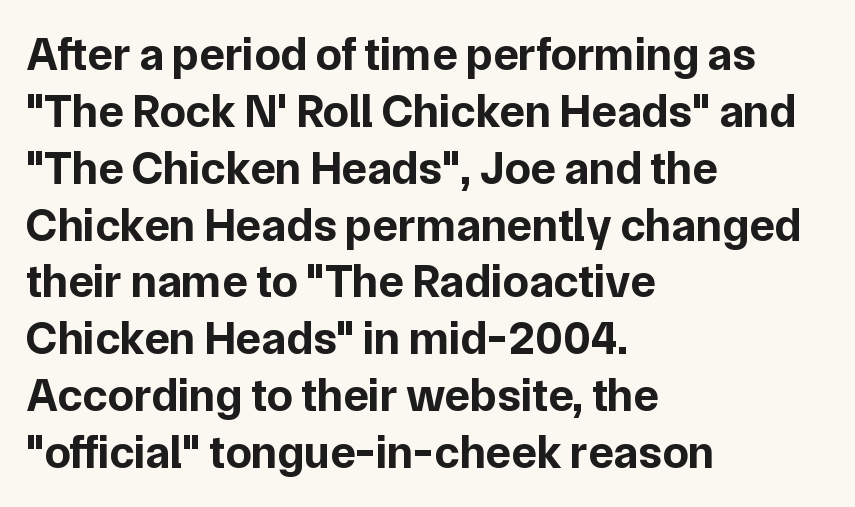
The image shows 47 px bold sans-serif type, upright; set left-aligned, line spacing 1.21x, normal letter spacing, not underlined; low stroke contrast and a medium x-height.
